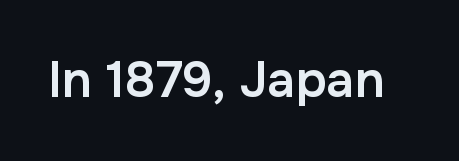
The tracking reads as untouched default to a designer's eye. The passage shown is typed in a proportional face where columns would drift. Posture: straight, roman, zero tilt. Type style note: lacks serifs. Unmarked baselines from the first word to the last.
